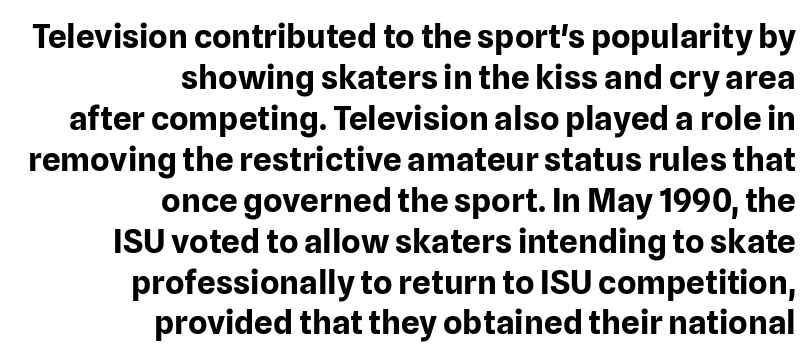
{"serif": "no", "italic": "no", "bold": "yes", "weight": "bold", "width": "normal", "stroke_contrast": "low", "x_height": "medium", "monospaced": "no", "underline": "no", "align": "right", "line_spacing_ratio": 1.24, "letter_spacing": "normal", "letter_spacing_em": 0.0, "glyph_px": 33}
